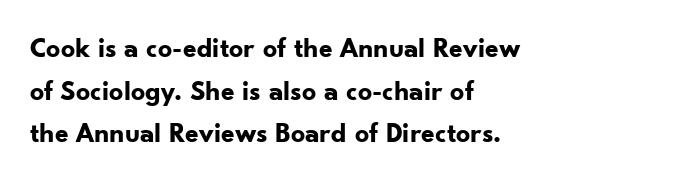
Q: Is the text bold? A: Yes.
Q: Is the text italic (slanted)? A: No, it is upright.
Q: Is the typeface a serif or a sans-serif typeface? A: Sans-serif.
Q: Is the text underlined? A: No.
Q: How is the paragraph aligned? A: Left-aligned.
Q: Is the spacing between letters normal or unusually wide? A: Normal.
Q: Is the spacing between lines tight, normal or loose? A: Normal.
Q: Width (condensed, normal, or wide)? A: Normal.
Q: Stroke contrast? A: Low.
Q: x-height? A: Small.
Q: Monospaced? A: No.
